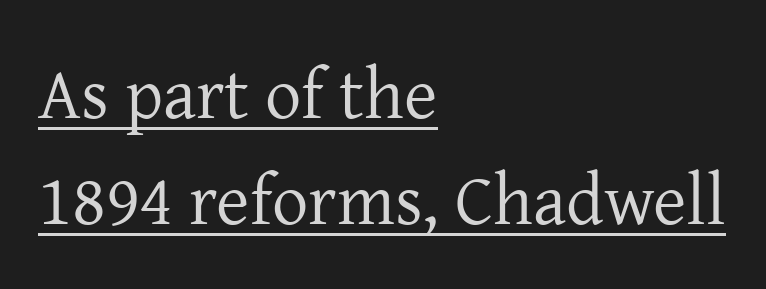
The image shows 72 px regular-weight serif type, upright; set left-aligned, normal line spacing (1.47x), normal letter spacing, underlined; low stroke contrast and a medium x-height.
